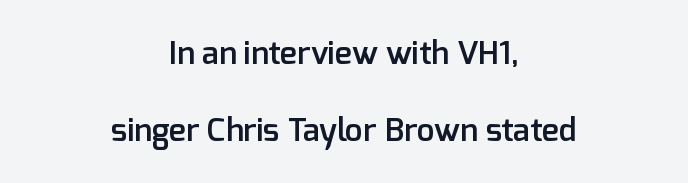
{"serif": "no", "italic": "no", "bold": "semi", "weight": "semibold", "width": "normal", "stroke_contrast": "low", "x_height": "medium", "monospaced": "no", "underline": "no", "align": "center", "line_spacing": "loose", "line_spacing_ratio": 2.4, "letter_spacing": "normal", "letter_spacing_em": 0.0, "glyph_px": 32}
